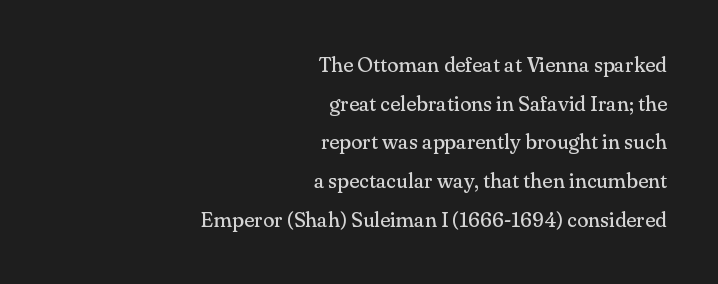
Q: Is the text bold? A: No.
Q: Is the text italic (slanted)? A: No, it is upright.
Q: Is the text underlined? A: No.
Q: How is the paragraph aligned? A: Right-aligned.
Q: Is the spacing between letters normal or unusually wide? A: Normal.
